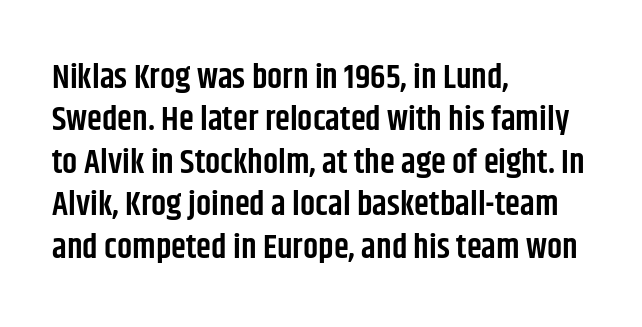
{"serif": "no", "italic": "no", "bold": "semi", "weight": "semibold", "width": "condensed", "stroke_contrast": "low", "x_height": "large", "monospaced": "no", "underline": "no", "align": "left", "line_spacing": "normal", "line_spacing_ratio": 1.25, "letter_spacing": "normal", "letter_spacing_em": 0.0, "glyph_px": 34}
